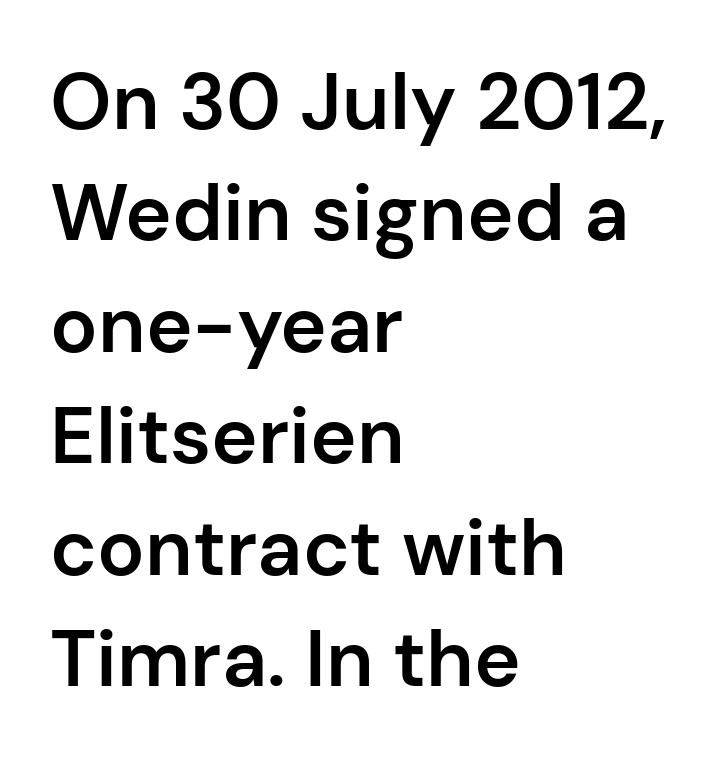
This rendering employs a face without finishing strokes, i.e., a sans-serif. The rendering keeps characters at their native spacing. Layout note: lines flush left. Weight check: semibold — heavier than regular, not quite bold. Here the designer chose a conventional face with non-uniform glyph widths. Check under the words: just untouched page.
